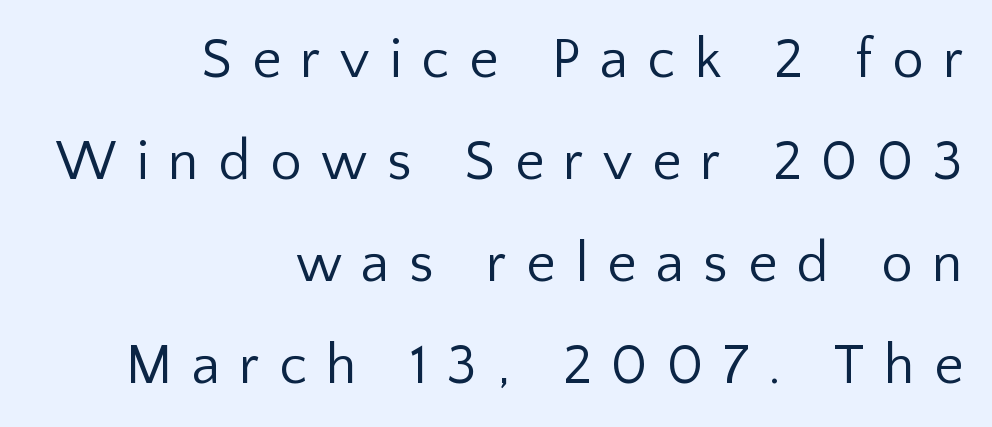
Think of a printed novel: that variable character pitch is what you see here. Is there any slant? The stems are plumb. A student would call this right alignment; a typographer would say flush right, rag left. Serifs: no, the terminals of the letterforms are clean. This rendering widens character spacing well past its baseline value. Lines of text with bare space underneath.
